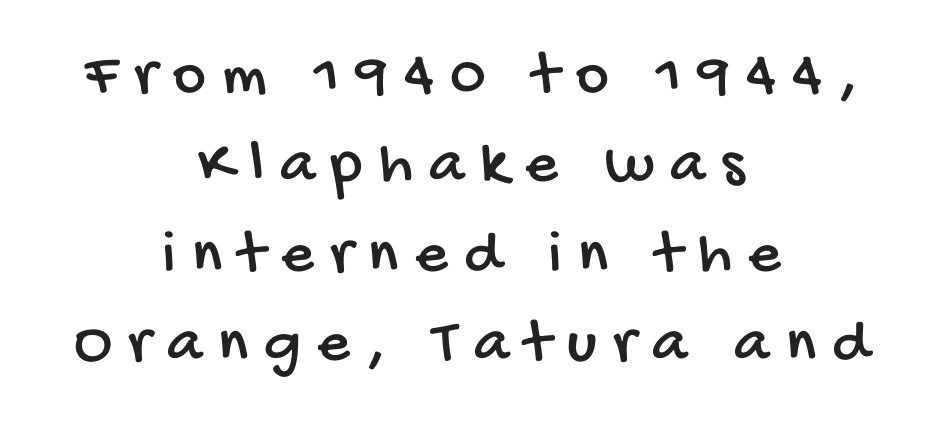
The image shows 63 px condensed sans-serif type; set centered, normal line spacing (1.42x), unusually wide letter spacing (+0.26 em), not underlined; low stroke contrast and a large x-height.
